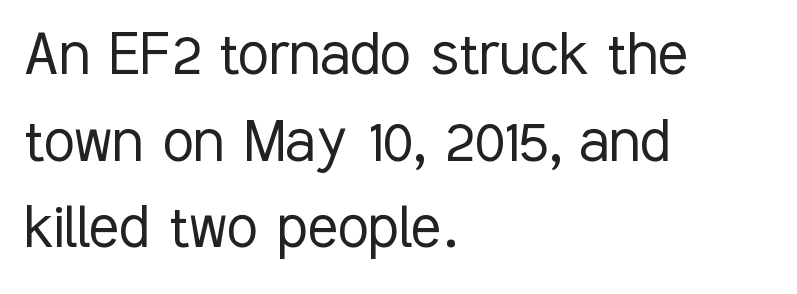
The image shows 71 px light, condensed sans-serif type, upright; set left-aligned, line spacing 1.22x, normal letter spacing, not underlined; low stroke contrast and a medium x-height.
